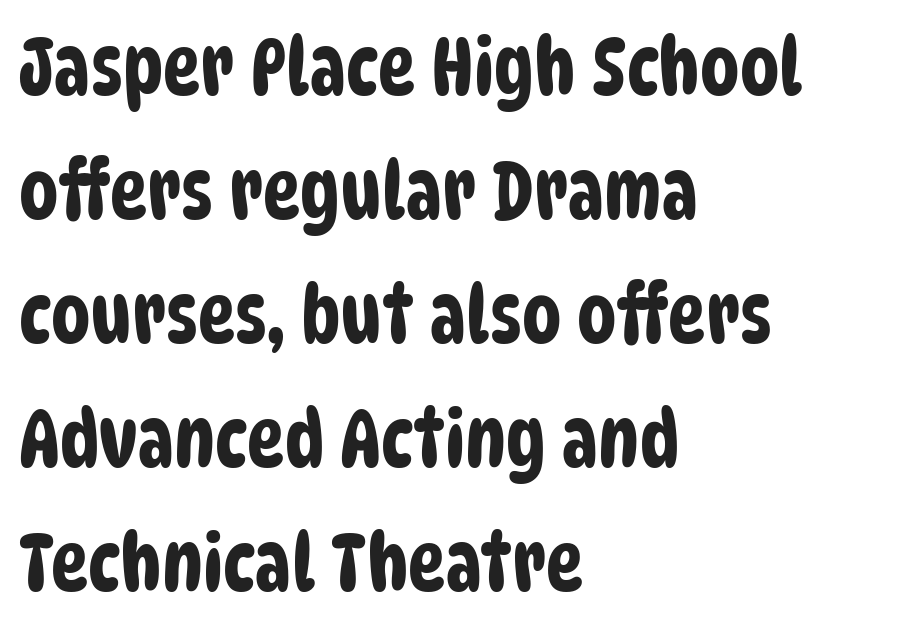
{"serif": "no", "width": "condensed", "stroke_contrast": "low", "x_height": "large", "monospaced": "no", "underline": "no", "align": "left", "line_spacing": "normal", "line_spacing_ratio": 1.57, "letter_spacing": "normal", "letter_spacing_em": 0.0, "glyph_px": 79}
